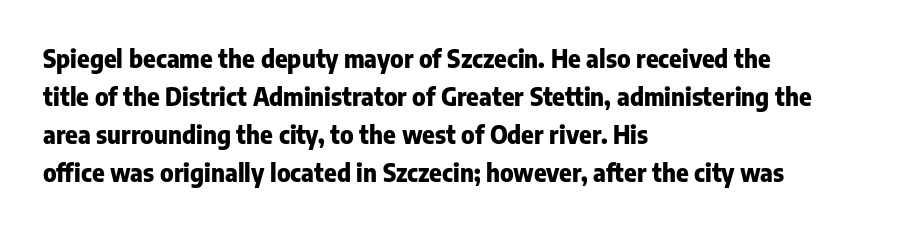
Q: Is the text bold? A: Yes.
Q: Is the text italic (slanted)? A: No, it is upright.
Q: Is the text underlined? A: No.
Q: How is the paragraph aligned? A: Left-aligned.
Q: Is the spacing between letters normal or unusually wide? A: Normal.
Q: Is the spacing between lines tight, normal or loose? A: Normal.
